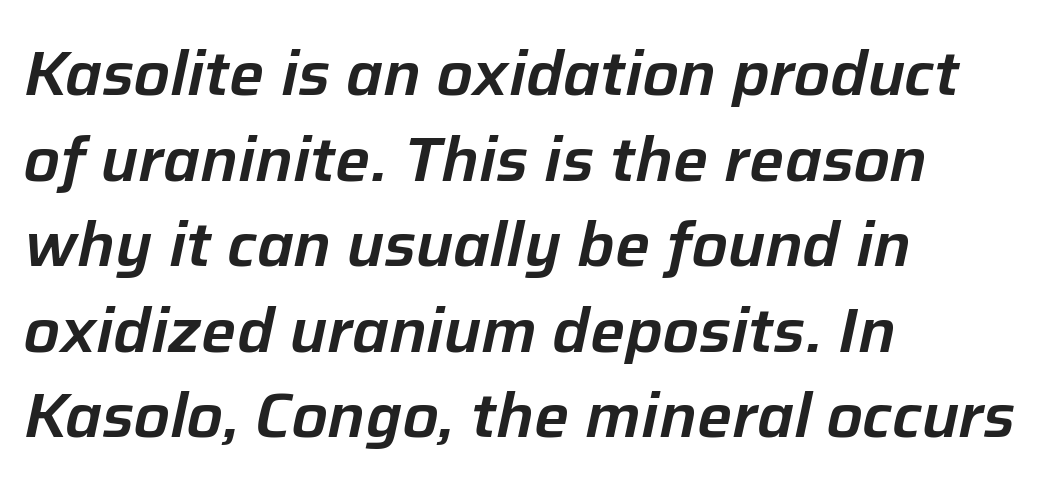
Q: Is the text italic (slanted)? A: Yes, it leans right by about 12 degrees.
Q: Is the text underlined? A: No.
Q: How is the paragraph aligned? A: Left-aligned.
Q: Is the spacing between letters normal or unusually wide? A: Normal.
Q: Is the spacing between lines tight, normal or loose? A: Normal.
Q: Width (condensed, normal, or wide)? A: Normal.
Q: Stroke contrast? A: Low.
Q: x-height? A: Medium.
Q: Monospaced? A: No.
